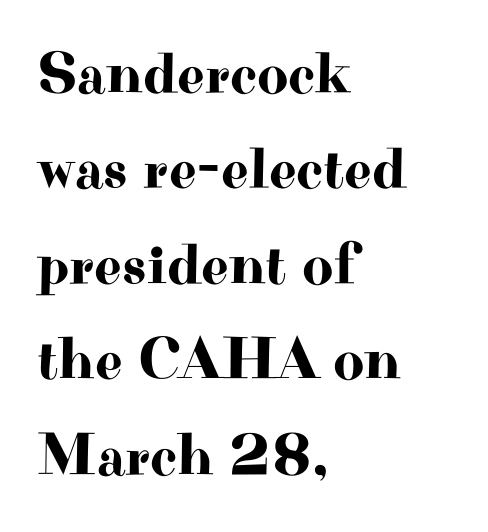
{"serif": "yes", "italic": "no", "width": "wide", "stroke_contrast": "high", "x_height": "small", "monospaced": "no", "underline": "no", "align": "left", "line_spacing": "normal", "line_spacing_ratio": 1.59, "letter_spacing": "normal", "letter_spacing_em": 0.0, "glyph_px": 60}
